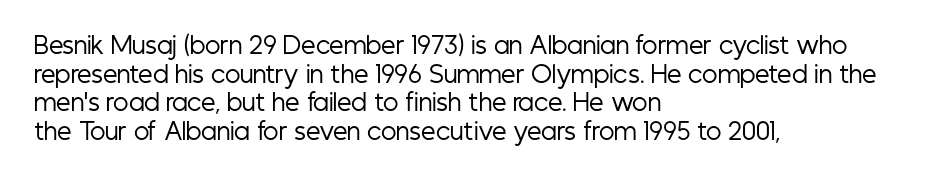
{"italic": "no", "bold": "no", "underline": "no", "align": "left", "line_spacing": "normal", "line_spacing_ratio": 1.25, "letter_spacing": "normal", "letter_spacing_em": 0.0, "glyph_px": 23}
